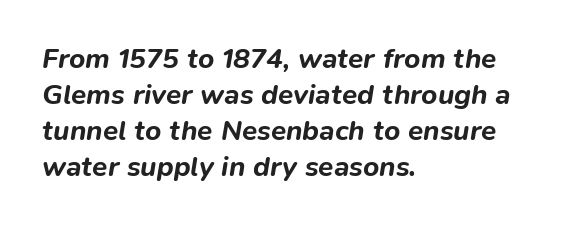
Q: Is the text bold? A: Yes.
Q: Is the text italic (slanted)? A: Yes, it leans right by about 9 degrees.
Q: Is the text underlined? A: No.
Q: How is the paragraph aligned? A: Left-aligned.
Q: Is the spacing between letters normal or unusually wide? A: Normal.
Q: Is the spacing between lines tight, normal or loose? A: Normal.
Q: Width (condensed, normal, or wide)? A: Normal.
Q: Stroke contrast? A: Low.
Q: x-height? A: Medium.
Q: Monospaced? A: No.
